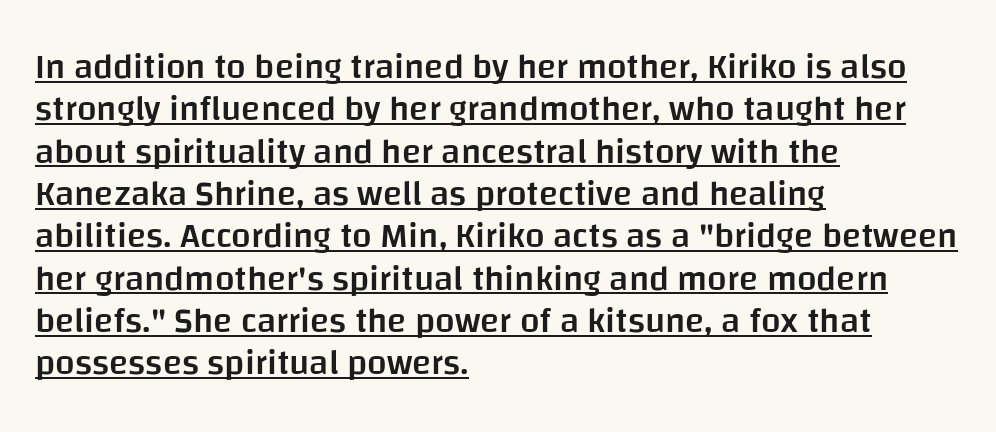
In terms of letterspacing, this is plain default setting. Weight: semibold (demi). Quick note: not italic, upright. Typeset ragged right — the left edge is the straight one. A baseline rule has been typeset under these characters.
